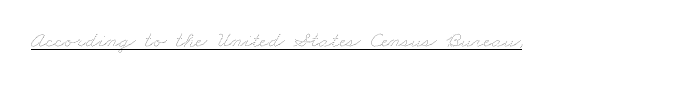
{"bold": "no", "underline": "yes", "letter_spacing": "normal", "letter_spacing_em": 0.0, "glyph_px": 23}
